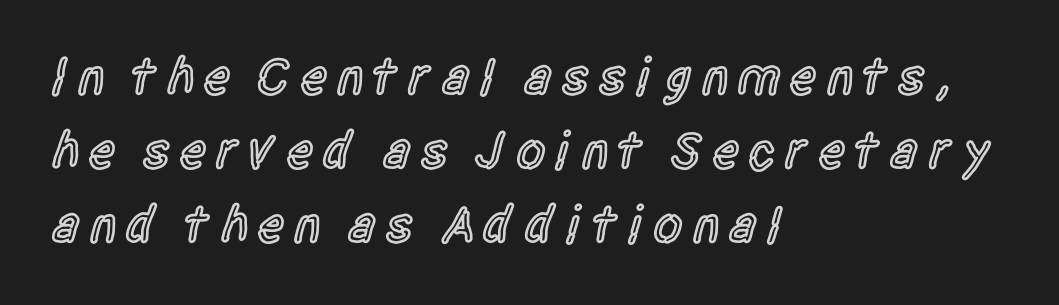
The image shows 53 px semibold, condensed sans-serif type; set left-aligned, normal line spacing (1.4x), not underlined; a large x-height.
